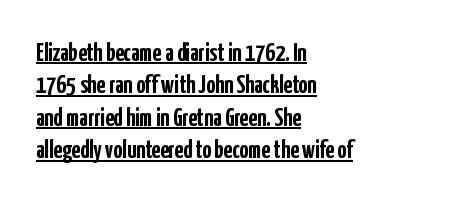
Q: Is the text bold? A: Yes.
Q: Is the text italic (slanted)? A: No, it is upright.
Q: Is the text underlined? A: Yes.
Q: How is the paragraph aligned? A: Left-aligned.
Q: Is the spacing between letters normal or unusually wide? A: Normal.
Q: Is the spacing between lines tight, normal or loose? A: Normal.
